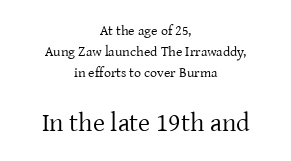
{"italic": "no", "bold": "no", "underline": "no", "align": "center", "line_spacing": "normal", "line_spacing_ratio": 1.49, "letter_spacing": "normal", "letter_spacing_em": 0.0, "larger_block": "second", "size_ratio": 1.86, "glyph_px": 26}
